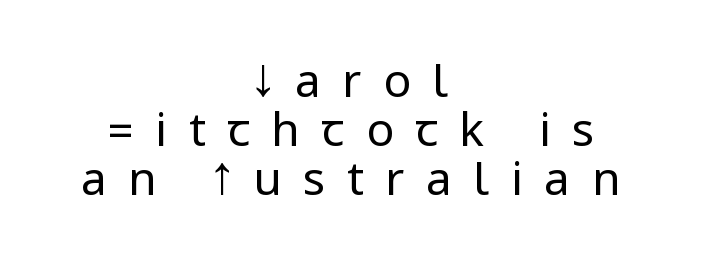
{"serif": "no", "italic": "no", "bold": "no", "weight": "regular", "width": "condensed", "stroke_contrast": "low", "underline": "no", "align": "center", "line_spacing": "tight", "line_spacing_ratio": 1.07, "letter_spacing": "wide", "letter_spacing_em": 0.47, "glyph_px": 46}
